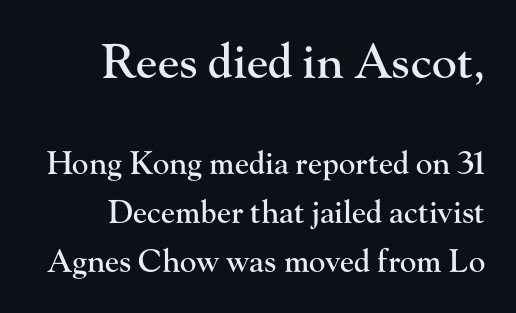
The image shows 47 px serif type, upright; set right-aligned, normal line spacing (1.58x), normal letter spacing, not underlined; the first (top) block is 1.52x larger; high stroke contrast and a small x-height.
